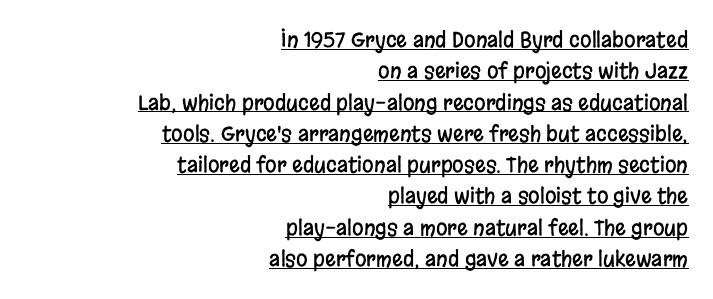
The block of text has a typical density, with ordinary space between rows. Caption: multi-line text, flush right, ragged left. The rendering uses the underline text-decoration. You could call the tracking neutral — neither tight nor loose. Every stem runs plumb, perpendicular to the baseline.
